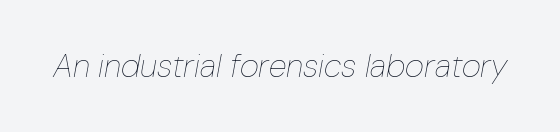
Every character sits at an angle, as italics do. Is the type heavy? It reads as light-to-regular instead. Varying glyph widths throughout — classic text-font behaviour. Unmarked baselines from the first word to the last. This sample uses plain, unmodified letter spacing.
